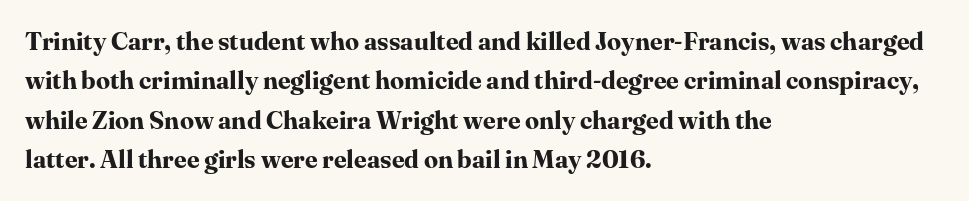
The image shows 25 px bold type, upright; set left-aligned, normal line spacing (1.58x), normal letter spacing, not underlined.
